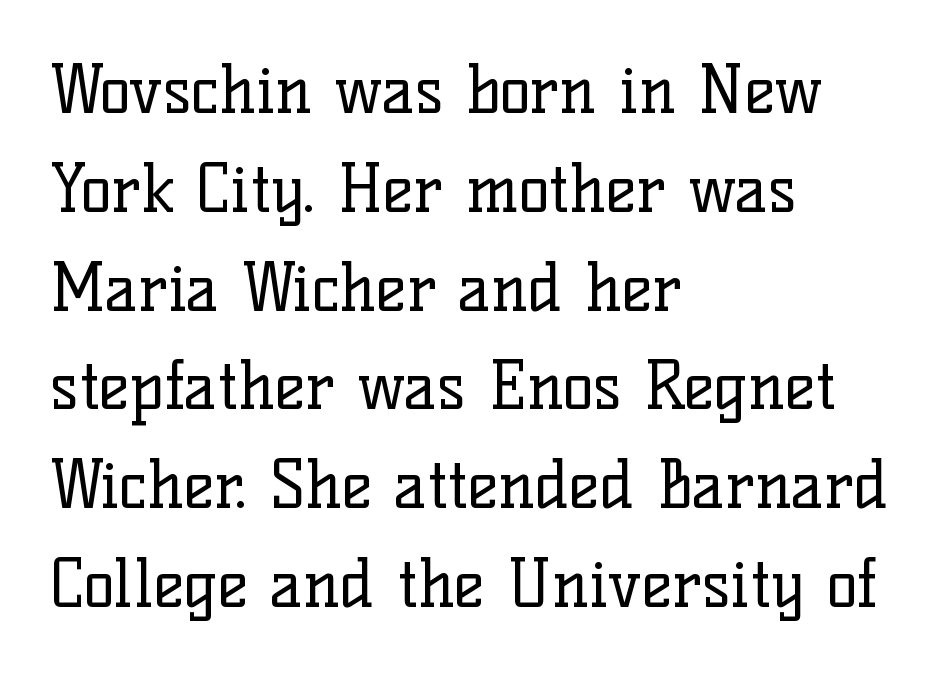
Q: Is the text bold? A: No.
Q: Is the text italic (slanted)? A: No, it is upright.
Q: Is the typeface a serif or a sans-serif typeface? A: Serif.
Q: Is the text underlined? A: No.
Q: How is the paragraph aligned? A: Left-aligned.
Q: Is the spacing between letters normal or unusually wide? A: Normal.
Q: Is the spacing between lines tight, normal or loose? A: Normal.
Q: Width (condensed, normal, or wide)? A: Normal.
Q: Stroke contrast? A: Low.
Q: x-height? A: Medium.
Q: Monospaced? A: No.
